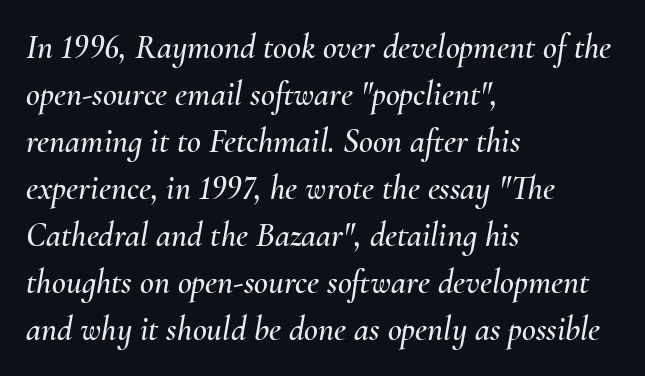
Spacing between characters is what you'd get straight out of the box. Is the block centered? No — it sits flush against the left margin. Compared with ordinary roman type, these characters are visibly tilted. Is this a fixed-width face? No — the glyphs have proportional, varying widths.
